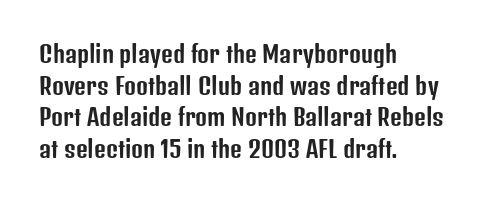
The image shows 23 px text type, upright; set left-aligned, normal line spacing (1.38x), normal letter spacing, not underlined.
